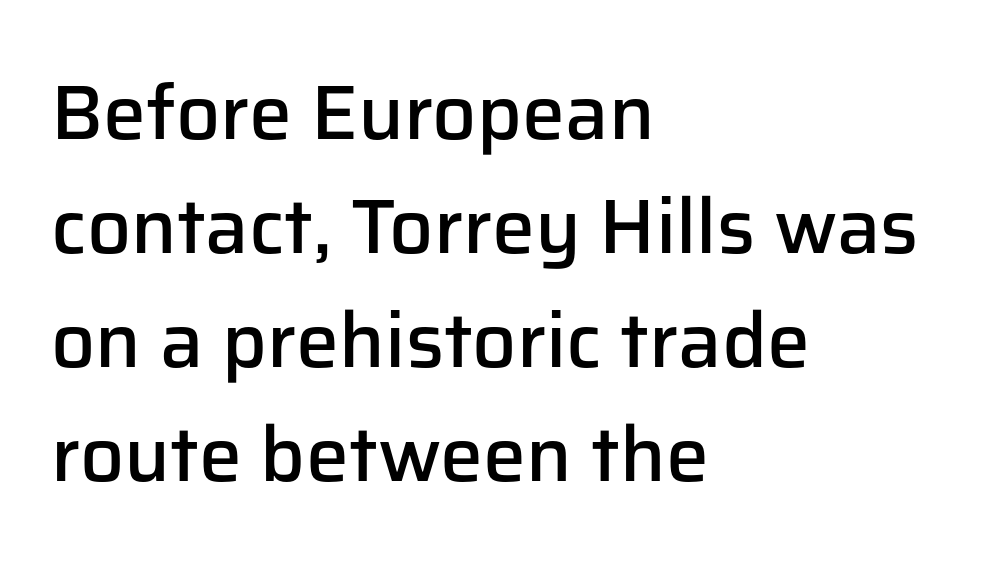
The image shows 77 px semibold sans-serif type, upright; set left-aligned, normal line spacing (1.48x), normal letter spacing, not underlined; low stroke contrast and a medium x-height.
